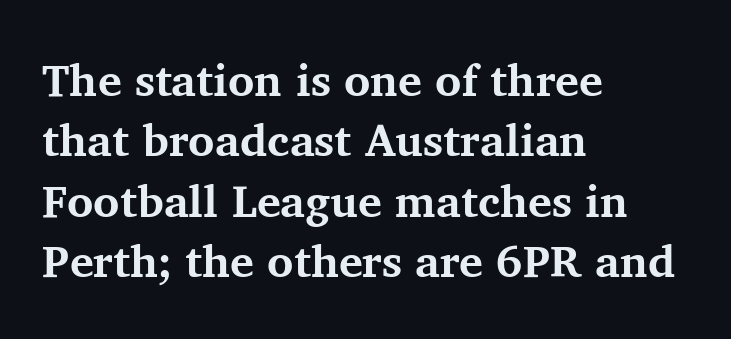
{"serif": "yes", "italic": "no", "bold": "yes", "weight": "bold", "width": "normal", "stroke_contrast": "medium", "x_height": "medium", "monospaced": "no", "underline": "no", "align": "left", "line_spacing": "normal", "line_spacing_ratio": 1.34, "letter_spacing": "normal", "letter_spacing_em": 0.0, "glyph_px": 45}
